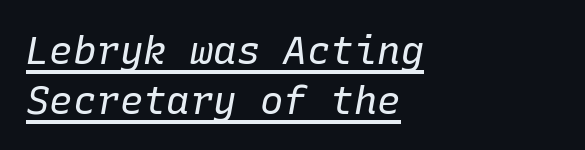
Descenders here cross a horizontal rule under the line. The strokes are not fattened; the text isn't bold. Looking at the ascenders, they clearly lean. Letter spacing: default.
